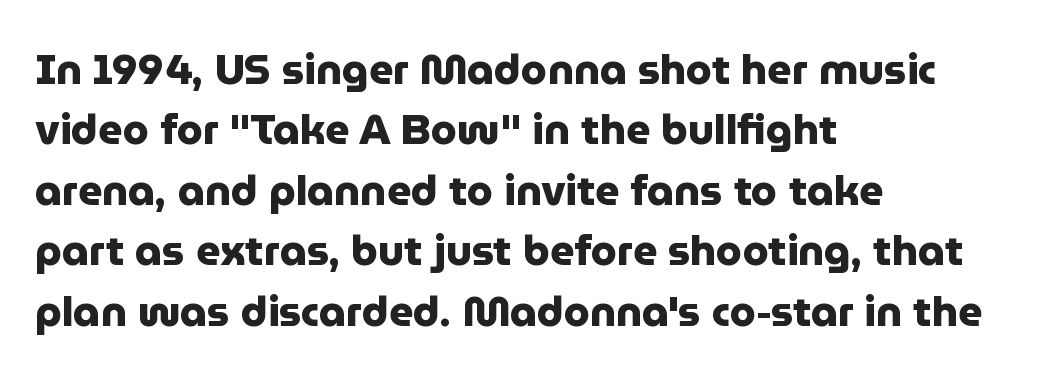
Q: Is the text bold? A: Yes.
Q: Is the text italic (slanted)? A: No, it is upright.
Q: Is the typeface a serif or a sans-serif typeface? A: Sans-serif.
Q: Is the text underlined? A: No.
Q: How is the paragraph aligned? A: Left-aligned.
Q: Is the spacing between letters normal or unusually wide? A: Normal.
Q: Is the spacing between lines tight, normal or loose? A: Normal.
Q: Width (condensed, normal, or wide)? A: Normal.
Q: Stroke contrast? A: Low.
Q: x-height? A: Medium.
Q: Monospaced? A: No.
